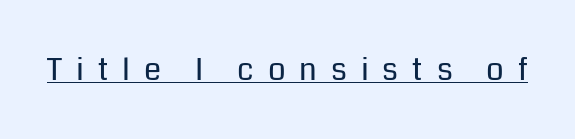
Q: Is the text bold? A: No.
Q: Is the text italic (slanted)? A: No, it is upright.
Q: Is the typeface a serif or a sans-serif typeface? A: Sans-serif.
Q: Is the text underlined? A: Yes.
Q: Is the spacing between letters normal or unusually wide? A: Unusually wide.
Q: Width (condensed, normal, or wide)? A: Normal.
Q: Stroke contrast? A: Low.
Q: x-height? A: Medium.
Q: Monospaced? A: No.
